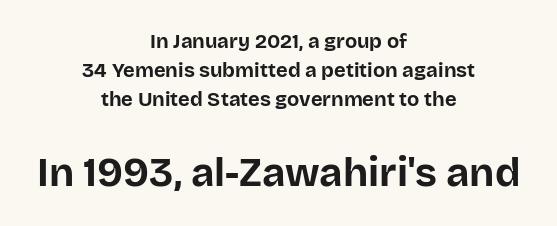
Q: Is the text bold? A: Yes.
Q: Is the text italic (slanted)? A: No, it is upright.
Q: Is the typeface a serif or a sans-serif typeface? A: Sans-serif.
Q: Is the text underlined? A: No.
Q: How is the paragraph aligned? A: Centered.
Q: Is the spacing between letters normal or unusually wide? A: Normal.
Q: Is the spacing between lines tight, normal or loose? A: Normal.
Q: Which block of text is set in a larger size, the first (top) or the second (bottom)? A: The second (bottom) one.
Q: Width (condensed, normal, or wide)? A: Normal.
Q: Stroke contrast? A: Low.
Q: x-height? A: Large.
Q: Monospaced? A: No.
